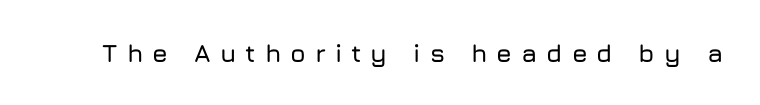
The image shows 25 px text type, upright; set unusually wide letter spacing (+0.36 em), not underlined.
